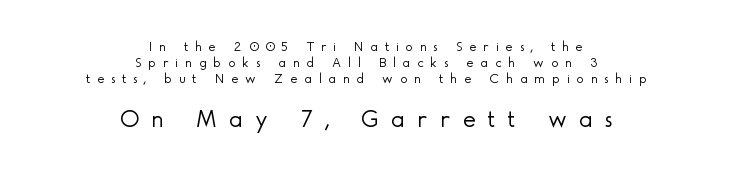
{"italic": "no", "bold": "no", "underline": "no", "align": "center", "line_spacing": "tight", "line_spacing_ratio": 1.14, "letter_spacing": "wide", "letter_spacing_em": 0.49, "larger_block": "second", "size_ratio": 1.79, "glyph_px": 25}
